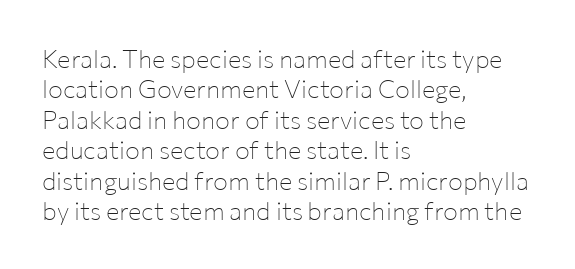
{"italic": "no", "bold": "no", "underline": "no", "align": "left", "line_spacing_ratio": 1.22, "letter_spacing": "normal", "letter_spacing_em": 0.0, "glyph_px": 25}
